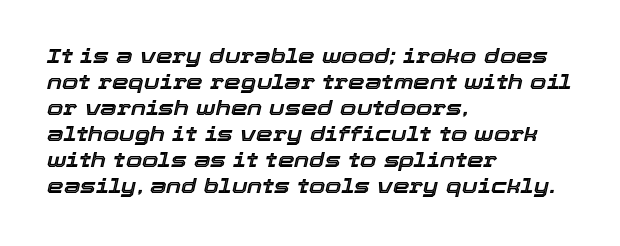
Anything drawn beneath the words? Only blank space. Caption: multi-line text, flush left, ragged right. Italic: yes, the glyphs are oblique. The rendering keeps characters at their native spacing.
